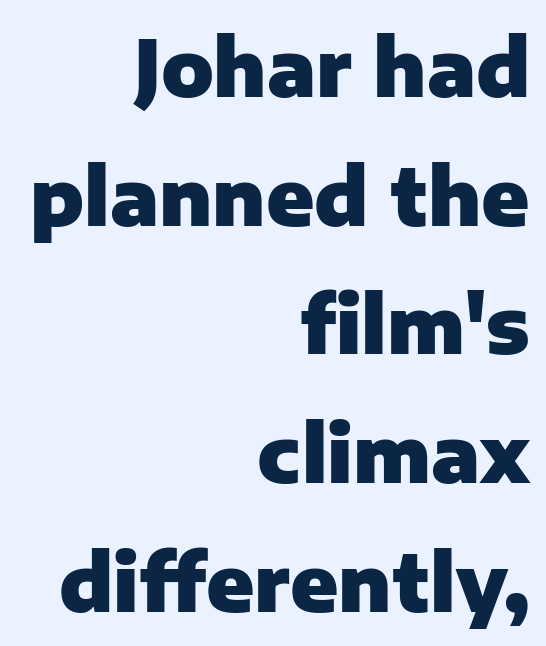
{"serif": "no", "italic": "no", "bold": "yes", "weight": "heavy", "width": "normal", "stroke_contrast": "low", "x_height": "medium", "monospaced": "no", "underline": "no", "align": "right", "line_spacing": "normal", "line_spacing_ratio": 1.65, "letter_spacing": "normal", "letter_spacing_em": 0.0, "glyph_px": 78}
